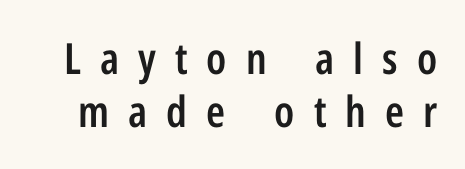
{"serif": "no", "italic": "no", "bold": "semi", "weight": "semibold", "width": "condensed", "stroke_contrast": "low", "x_height": "medium", "monospaced": "no", "underline": "no", "line_spacing_ratio": 1.24, "letter_spacing": "wide", "letter_spacing_em": 0.44, "glyph_px": 43}
